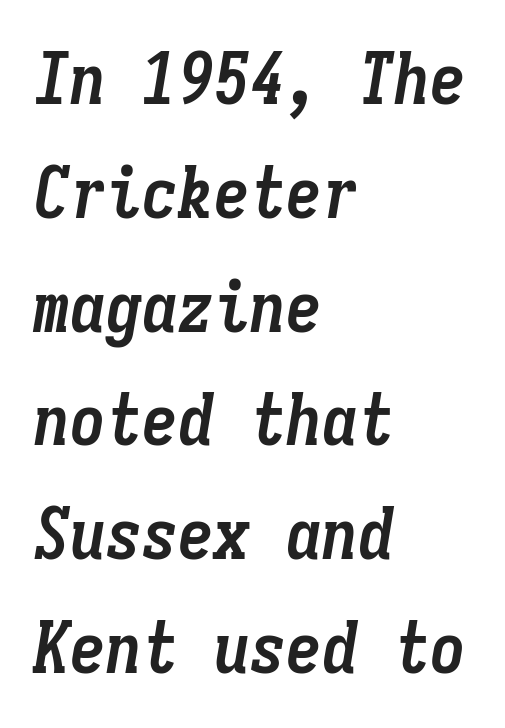
The image shows 72 px semibold, condensed type, italic (leaning right), monospaced; set left-aligned, normal line spacing (1.58x), normal letter spacing, not underlined; low stroke contrast and a medium x-height.
